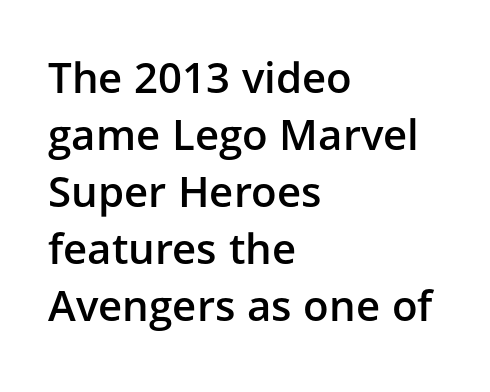
{"serif": "no", "italic": "no", "bold": "semi", "weight": "semibold", "width": "normal", "stroke_contrast": "low", "x_height": "medium", "monospaced": "no", "underline": "no", "align": "left", "line_spacing": "normal", "line_spacing_ratio": 1.36, "letter_spacing": "normal", "letter_spacing_em": 0.0, "glyph_px": 42}
